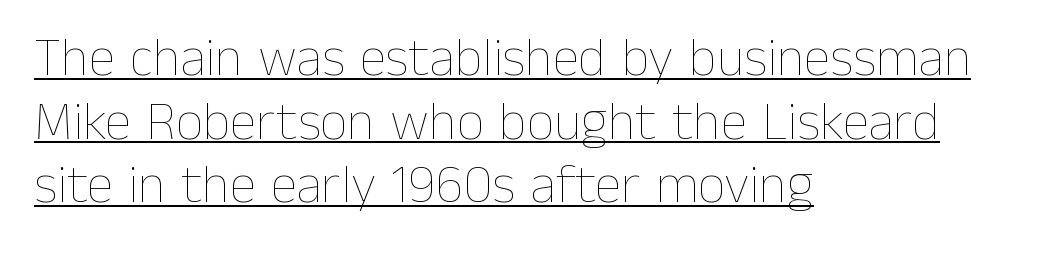
{"italic": "no", "bold": "no", "weight": "thin", "width": "normal", "stroke_contrast": "low", "x_height": "medium", "monospaced": "no", "underline": "yes", "align": "left", "line_spacing_ratio": 1.18, "letter_spacing": "normal", "letter_spacing_em": 0.0, "glyph_px": 54}
